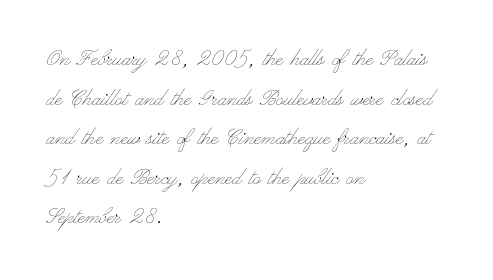
The image shows 26 px text type; set left-aligned, normal line spacing (1.52x), normal letter spacing, not underlined.
